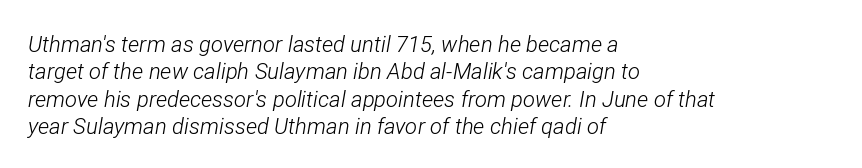
Q: Is the text bold? A: No.
Q: Is the text italic (slanted)? A: Yes, it leans right by about 12 degrees.
Q: Is the text underlined? A: No.
Q: How is the paragraph aligned? A: Left-aligned.
Q: Is the spacing between letters normal or unusually wide? A: Normal.
